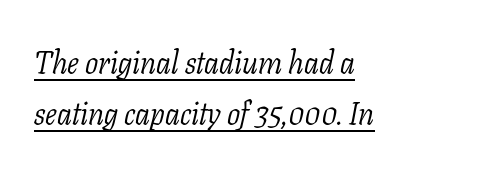
Q: Is the text bold? A: No.
Q: Is the text italic (slanted)? A: Yes, it leans right by about 11 degrees.
Q: Is the typeface a serif or a sans-serif typeface? A: Serif.
Q: Is the text underlined? A: Yes.
Q: How is the paragraph aligned? A: Left-aligned.
Q: Is the spacing between letters normal or unusually wide? A: Normal.
Q: Is the spacing between lines tight, normal or loose? A: Normal.
Q: Width (condensed, normal, or wide)? A: Normal.
Q: Stroke contrast? A: Low.
Q: x-height? A: Medium.
Q: Monospaced? A: No.
